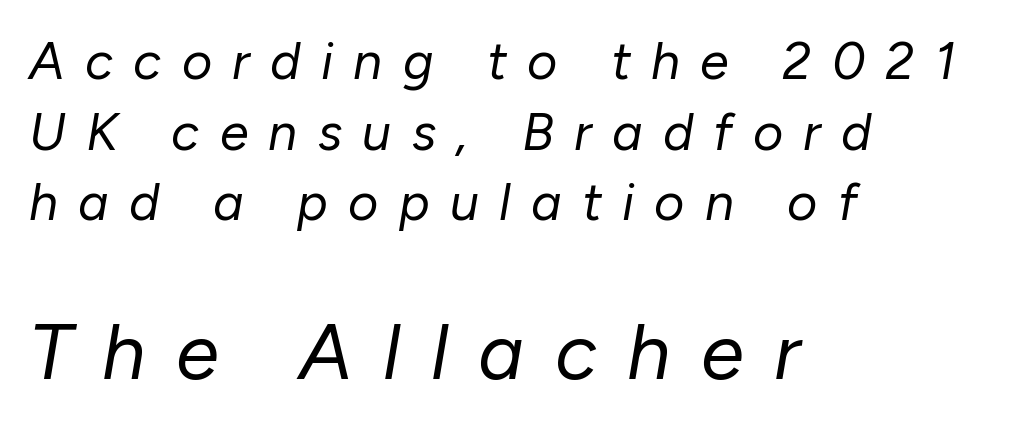
The specimen reads as italic at a glance. Weight: regular or lighter. Clear beneath every line of the passage. In CSS terms this would be text-align: left.
